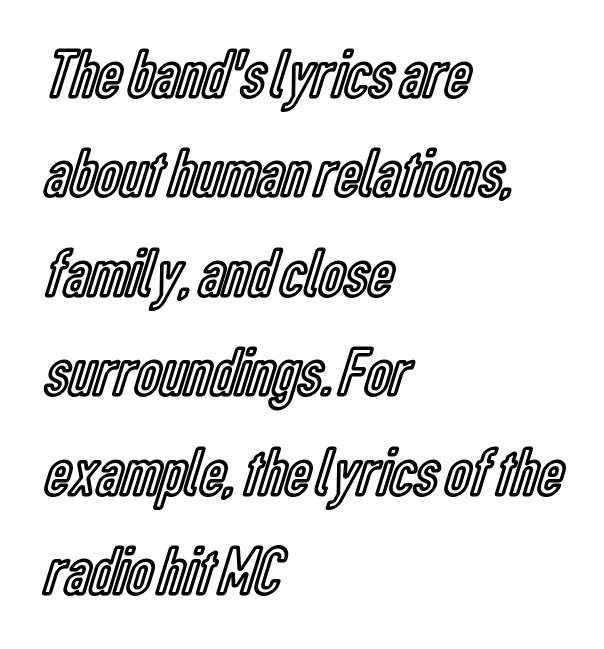
{"width": "condensed", "x_height": "medium", "monospaced": "no", "underline": "no", "align": "left", "line_spacing": "normal", "line_spacing_ratio": 1.42, "letter_spacing": "normal", "letter_spacing_em": 0.0, "glyph_px": 70}
